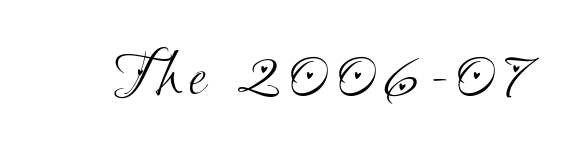
{"serif": "no", "bold": "no", "weight": "light", "width": "condensed", "stroke_contrast": "medium", "x_height": "small", "monospaced": "no", "underline": "no", "glyph_px": 65}
